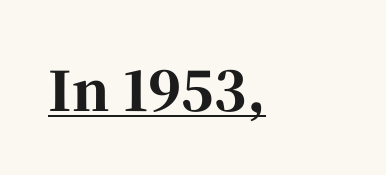
{"serif": "yes", "italic": "no", "bold": "yes", "weight": "bold", "width": "normal", "stroke_contrast": "high", "x_height": "medium", "monospaced": "no", "underline": "yes", "align": "left", "letter_spacing": "normal", "letter_spacing_em": 0.0, "glyph_px": 54}
